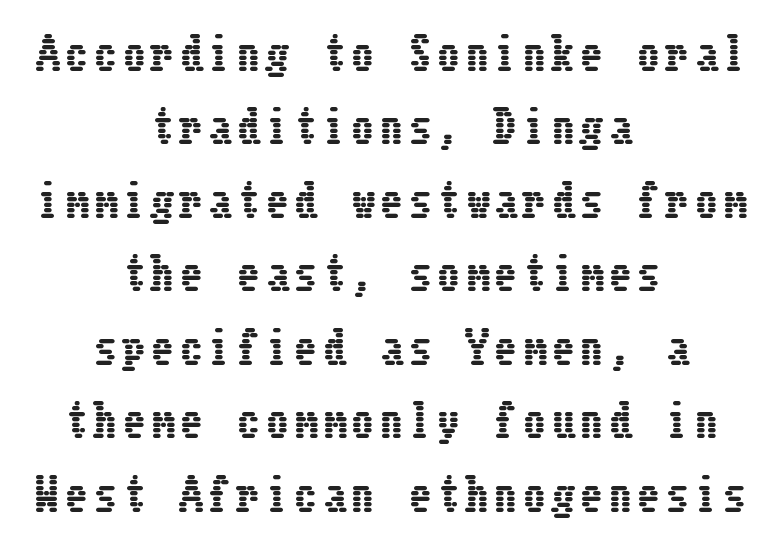
The image shows 44 px condensed type, upright; set centered, normal line spacing (1.67x), not underlined; low stroke contrast and a medium x-height.
